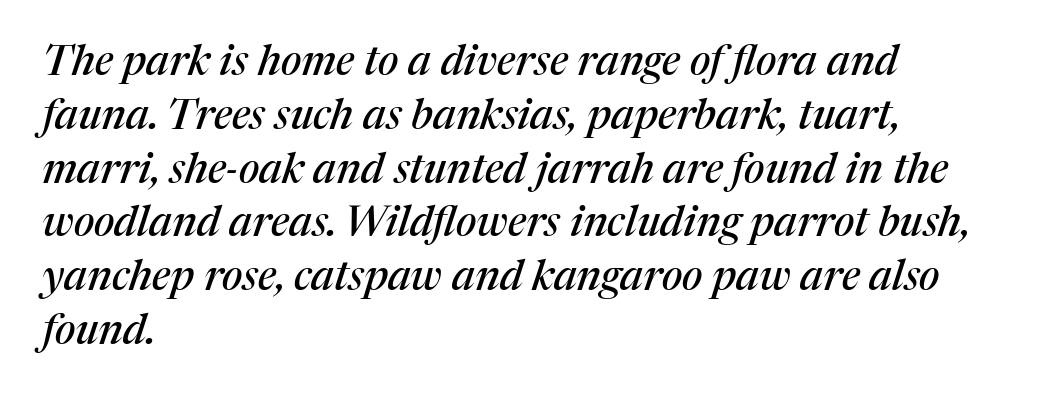
Q: Is the text italic (slanted)? A: Yes, it leans right by about 17 degrees.
Q: Is the typeface a serif or a sans-serif typeface? A: Serif.
Q: Is the text underlined? A: No.
Q: How is the paragraph aligned? A: Left-aligned.
Q: Is the spacing between letters normal or unusually wide? A: Normal.
Q: Is the spacing between lines tight, normal or loose? A: Normal.
Q: Width (condensed, normal, or wide)? A: Normal.
Q: Stroke contrast? A: Medium.
Q: x-height? A: Medium.
Q: Monospaced? A: No.
